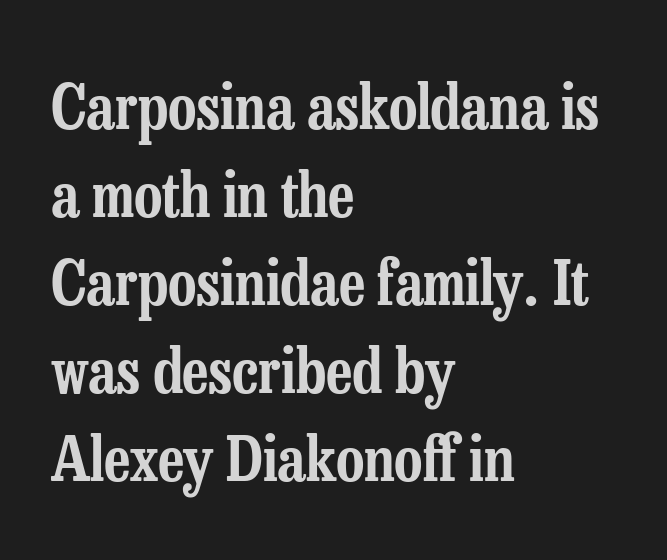
{"serif": "yes", "italic": "no", "width": "condensed", "stroke_contrast": "low", "x_height": "medium", "monospaced": "no", "underline": "no", "align": "left", "line_spacing": "normal", "line_spacing_ratio": 1.42, "letter_spacing": "normal", "letter_spacing_em": 0.0, "glyph_px": 62}
